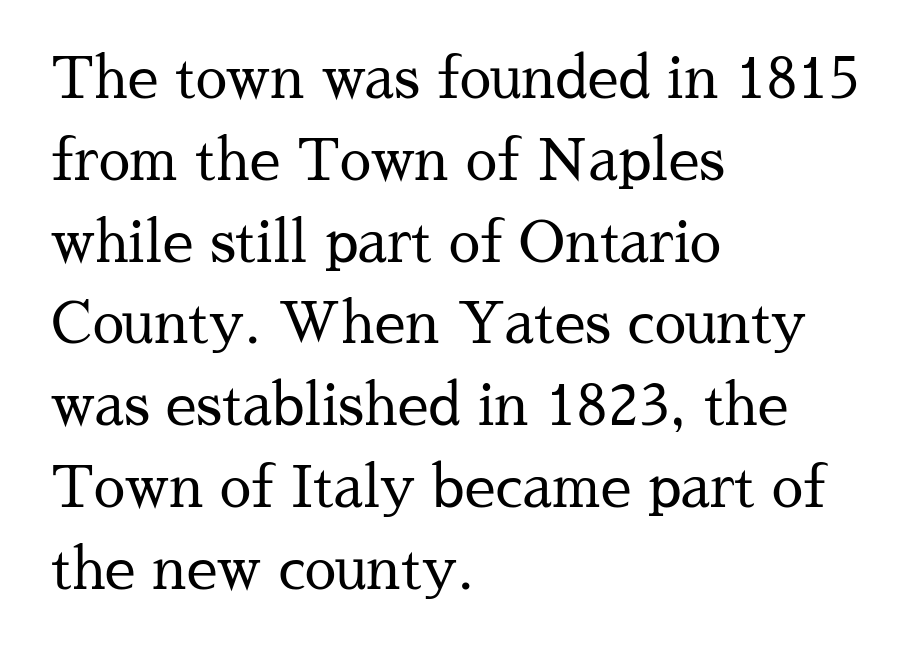
Q: Is the text bold? A: No.
Q: Is the text italic (slanted)? A: No, it is upright.
Q: Is the typeface a serif or a sans-serif typeface? A: Serif.
Q: Is the text underlined? A: No.
Q: How is the paragraph aligned? A: Left-aligned.
Q: Is the spacing between letters normal or unusually wide? A: Normal.
Q: Is the spacing between lines tight, normal or loose? A: Normal.
Q: Width (condensed, normal, or wide)? A: Normal.
Q: Stroke contrast? A: Medium.
Q: x-height? A: Medium.
Q: Monospaced? A: No.
